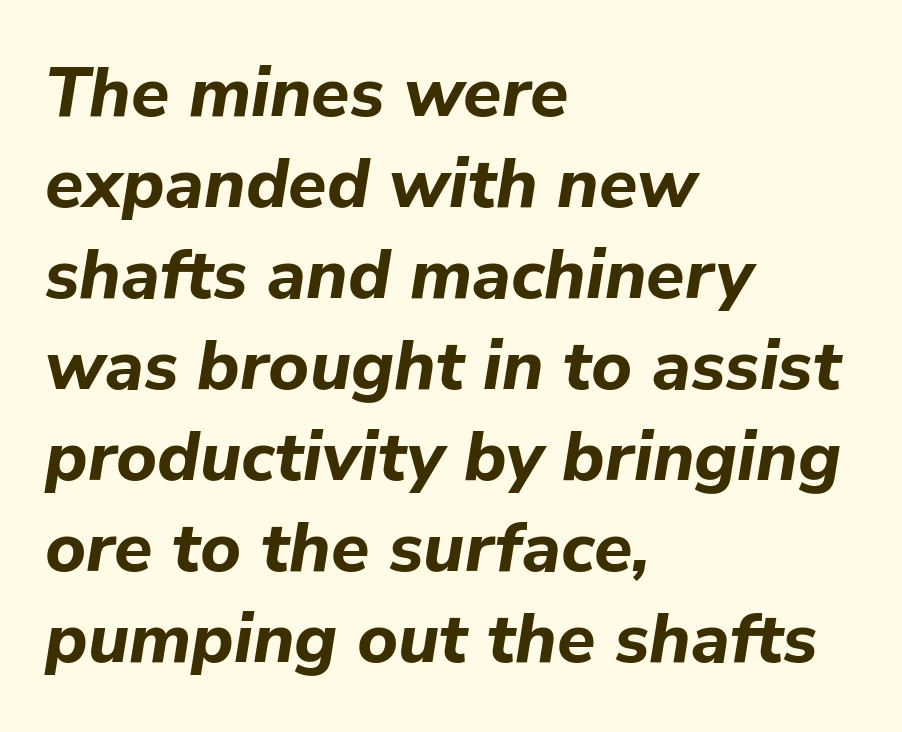
Q: Is the text bold? A: Yes.
Q: Is the text italic (slanted)? A: Yes, it leans right by about 9 degrees.
Q: Is the text underlined? A: No.
Q: How is the paragraph aligned? A: Left-aligned.
Q: Is the spacing between letters normal or unusually wide? A: Normal.
Q: Is the spacing between lines tight, normal or loose? A: Normal.
Q: Width (condensed, normal, or wide)? A: Normal.
Q: Stroke contrast? A: Low.
Q: x-height? A: Medium.
Q: Monospaced? A: No.
